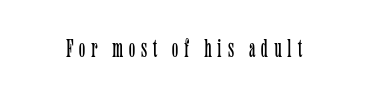
The image shows 26 px text type, upright; set unusually wide letter spacing (+0.22 em), not underlined.
